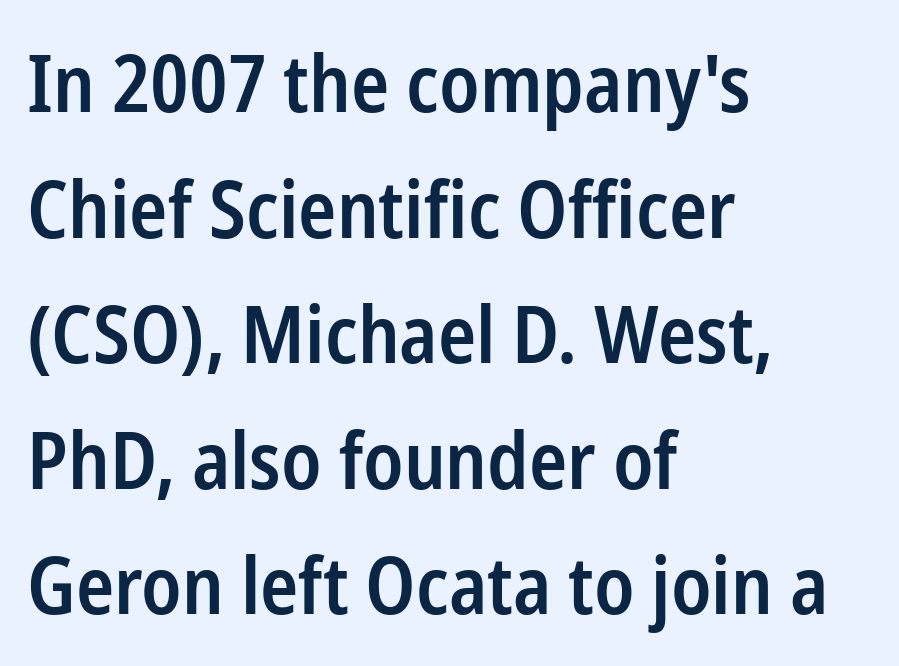
{"serif": "no", "italic": "no", "bold": "semi", "weight": "semibold", "width": "condensed", "stroke_contrast": "low", "x_height": "medium", "monospaced": "no", "underline": "no", "align": "left", "line_spacing": "normal", "line_spacing_ratio": 1.59, "letter_spacing": "normal", "letter_spacing_em": 0.0, "glyph_px": 79}
